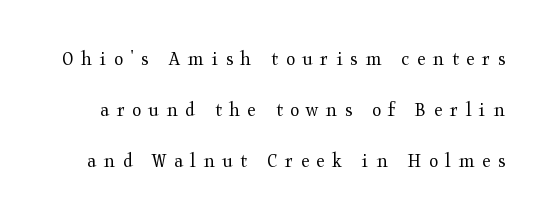
{"italic": "no", "bold": "no", "underline": "no", "line_spacing": "loose", "line_spacing_ratio": 2.43, "letter_spacing": "wide", "letter_spacing_em": 0.35, "glyph_px": 21}
